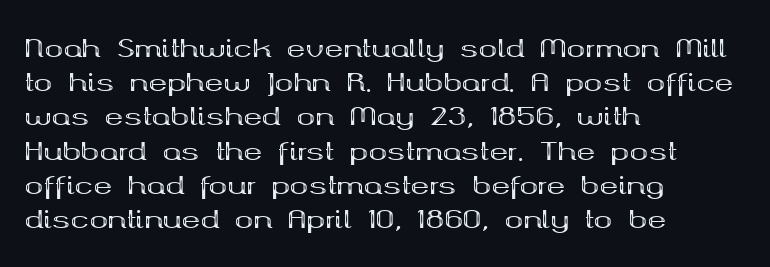
Q: Is the text bold? A: Yes.
Q: Is the text italic (slanted)? A: No, it is upright.
Q: Is the text underlined? A: No.
Q: How is the paragraph aligned? A: Left-aligned.
Q: Is the spacing between letters normal or unusually wide? A: Normal.
Q: Is the spacing between lines tight, normal or loose? A: Normal.
